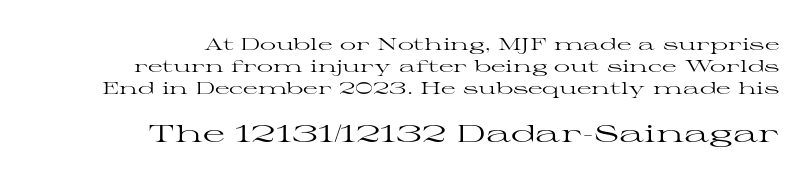
{"italic": "no", "bold": "no", "underline": "no", "align": "right", "line_spacing": "normal", "line_spacing_ratio": 1.36, "letter_spacing": "normal", "letter_spacing_em": 0.0, "larger_block": "second", "size_ratio": 1.5, "glyph_px": 24}
